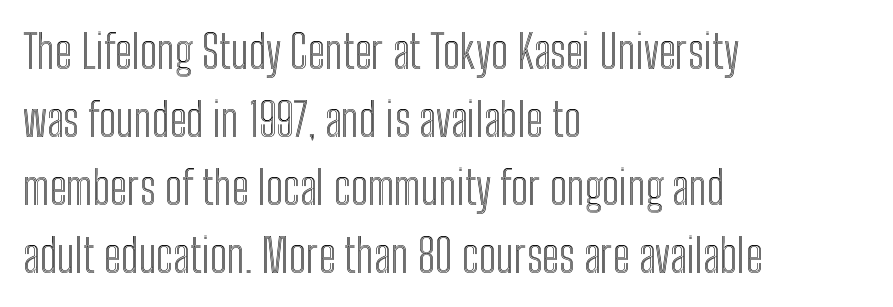
Horizontal alignment here is leftward, the default for most running prose. Compared with typical paragraphs, the rows here are spaced about the same. Each letter keeps its own natural width here, so spacing adapts to shape. Decoration check: the copy has no underline.
